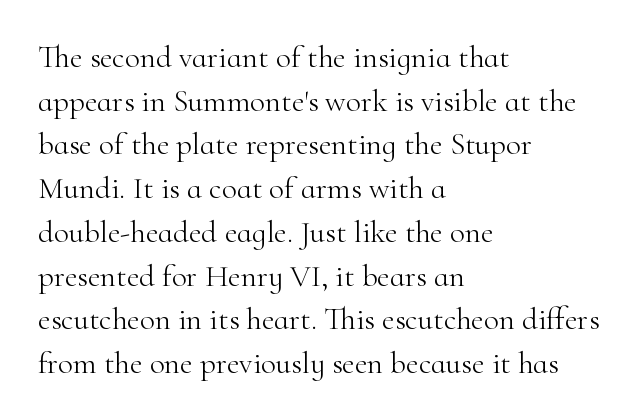
Q: Is the text bold? A: No.
Q: Is the text italic (slanted)? A: No, it is upright.
Q: Is the typeface a serif or a sans-serif typeface? A: Serif.
Q: Is the text underlined? A: No.
Q: How is the paragraph aligned? A: Left-aligned.
Q: Is the spacing between letters normal or unusually wide? A: Normal.
Q: Is the spacing between lines tight, normal or loose? A: Normal.
Q: Width (condensed, normal, or wide)? A: Normal.
Q: Stroke contrast? A: High.
Q: x-height? A: Small.
Q: Monospaced? A: No.
